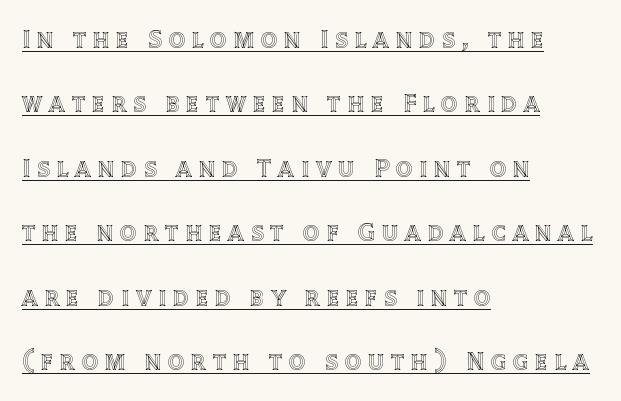
Q: Is the text italic (slanted)? A: No, it is upright.
Q: Is the text underlined? A: Yes.
Q: How is the paragraph aligned? A: Left-aligned.
Q: Is the spacing between letters normal or unusually wide? A: Unusually wide.
Q: Is the spacing between lines tight, normal or loose? A: Loose.
